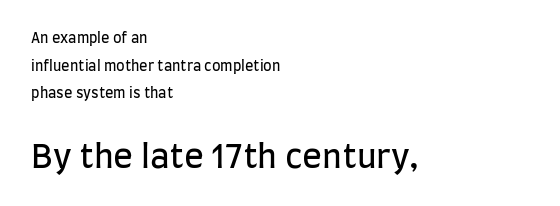
The image shows 33 px regular-weight, condensed sans-serif type, upright; set left-aligned, loose line spacing (1.98x), normal letter spacing, not underlined; the second (bottom) block is 2.36x larger; low stroke contrast and a large x-height.
